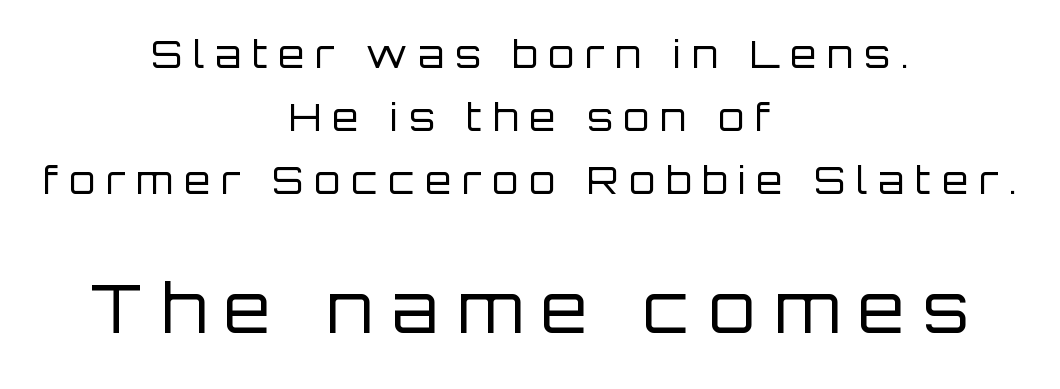
{"serif": "no", "italic": "no", "bold": "no", "weight": "regular", "width": "normal", "stroke_contrast": "low", "x_height": "large", "monospaced": "no", "underline": "no", "align": "center", "line_spacing": "normal", "line_spacing_ratio": 1.66, "letter_spacing": "wide", "letter_spacing_em": 0.28, "larger_block": "second", "size_ratio": 1.76, "glyph_px": 67}
